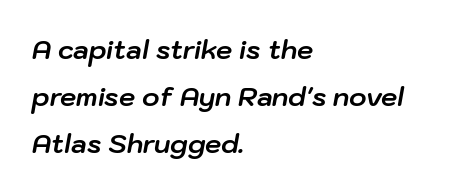
{"italic": "yes", "lean": "right", "slant_degrees": 10, "bold": "yes", "underline": "no", "align": "left", "line_spacing_ratio": 1.81, "letter_spacing": "normal", "letter_spacing_em": 0.0, "glyph_px": 26}
